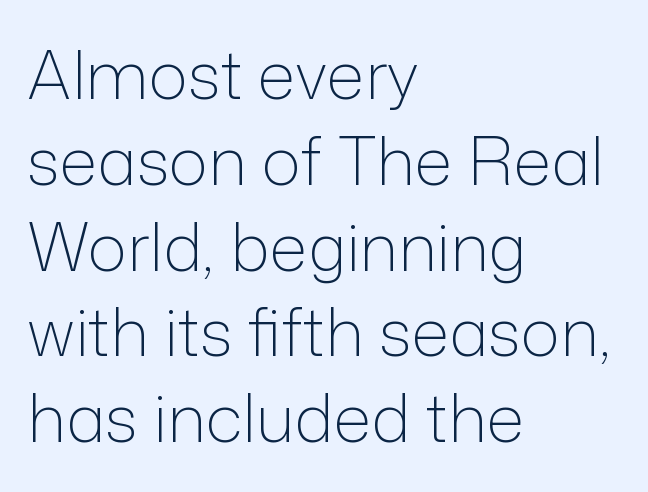
{"serif": "no", "italic": "no", "bold": "no", "weight": "light", "width": "normal", "stroke_contrast": "low", "x_height": "medium", "monospaced": "no", "underline": "no", "align": "left", "line_spacing": "normal", "line_spacing_ratio": 1.3, "letter_spacing": "normal", "letter_spacing_em": 0.0, "glyph_px": 66}
